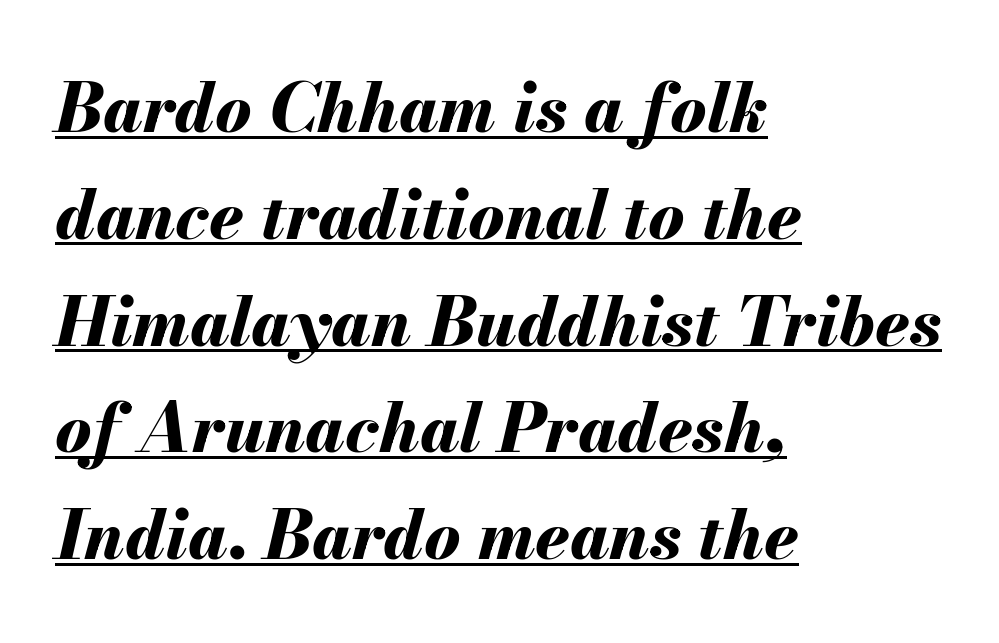
Q: Is the text bold? A: Yes.
Q: Is the text italic (slanted)? A: Yes, it leans right by about 13 degrees.
Q: Is the text underlined? A: Yes.
Q: How is the paragraph aligned? A: Left-aligned.
Q: Is the spacing between letters normal or unusually wide? A: Normal.
Q: Is the spacing between lines tight, normal or loose? A: Normal.
Q: Width (condensed, normal, or wide)? A: Normal.
Q: Stroke contrast? A: Medium.
Q: x-height? A: Small.
Q: Monospaced? A: No.
